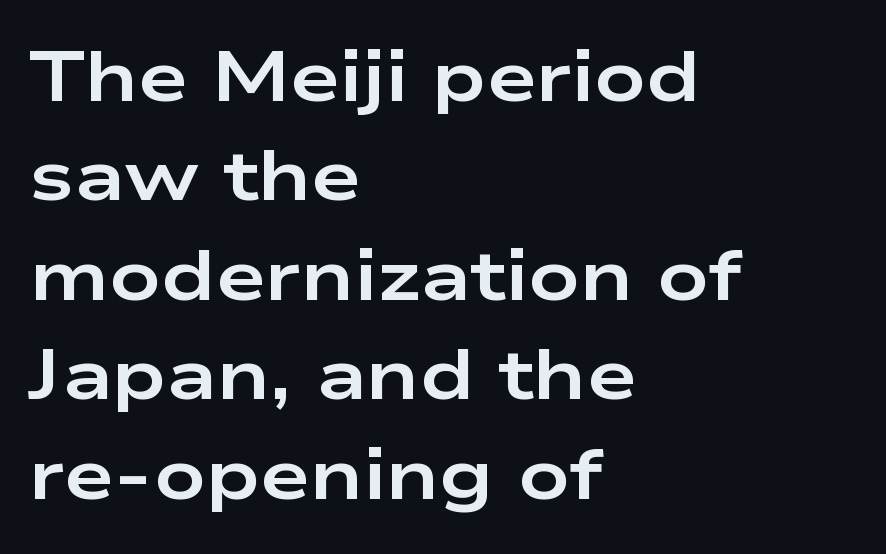
{"serif": "no", "italic": "no", "bold": "yes", "weight": "bold", "width": "wide", "stroke_contrast": "low", "x_height": "medium", "monospaced": "no", "underline": "no", "align": "left", "line_spacing": "normal", "line_spacing_ratio": 1.4, "letter_spacing": "normal", "letter_spacing_em": 0.0, "glyph_px": 71}
